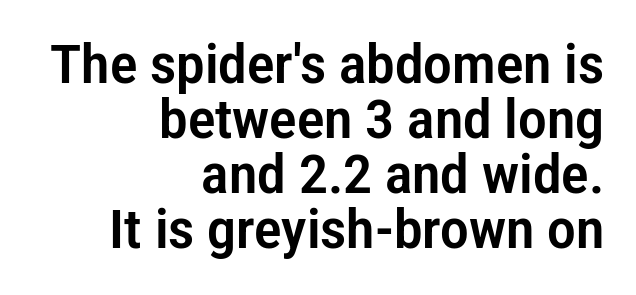
The image shows 54 px condensed sans-serif type, upright; set right-aligned, tight line spacing (1.02x), normal letter spacing, not underlined; low stroke contrast and a medium x-height.
